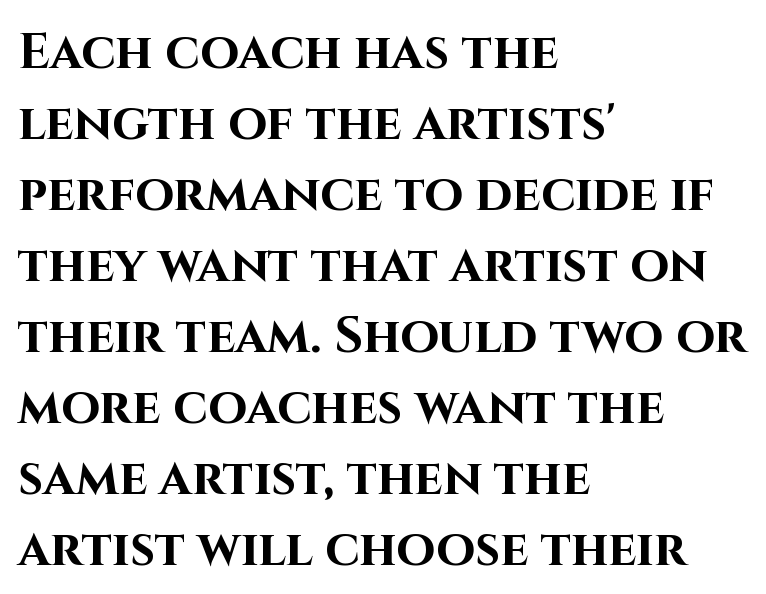
{"serif": "no", "italic": "no", "bold": "yes", "weight": "bold", "width": "normal", "stroke_contrast": "high", "x_height": "large", "monospaced": "no", "underline": "no", "align": "left", "line_spacing": "normal", "line_spacing_ratio": 1.42, "letter_spacing": "normal", "letter_spacing_em": 0.0, "glyph_px": 50}
